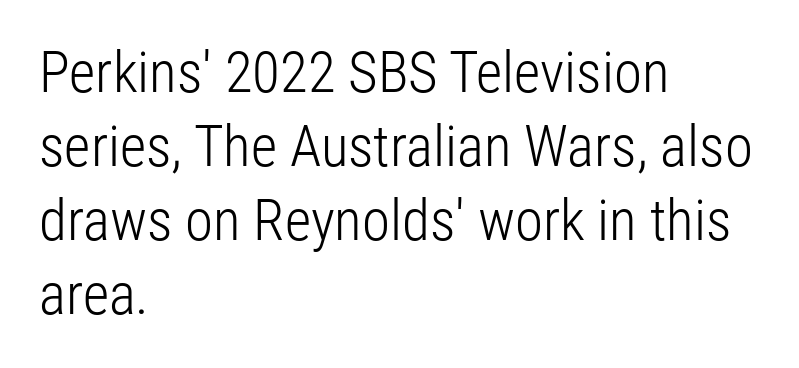
The image shows 57 px light, condensed sans-serif type, upright; set left-aligned, normal line spacing (1.3x), normal letter spacing, not underlined; low stroke contrast and a medium x-height.
